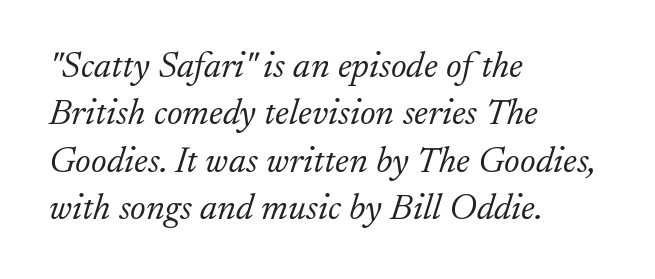
{"serif": "yes", "italic": "yes", "lean": "right", "slant_degrees": 17, "bold": "no", "weight": "light", "width": "normal", "stroke_contrast": "low", "x_height": "small", "monospaced": "no", "underline": "no", "align": "left", "line_spacing": "normal", "line_spacing_ratio": 1.28, "letter_spacing": "normal", "letter_spacing_em": 0.0, "glyph_px": 37}
